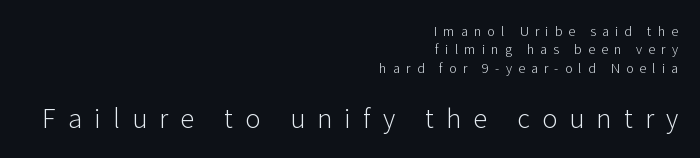
Words float on clear page, feet unadorned. A normal amount of white space separates one row of letters from the next. Every row of glyphs terminates at an identical x-position on the right. The passage shown has open, widely tracked lettering throughout. Caption: face not bold, strokes unweighted. The letters in the lower block stand taller than those in the block above.
